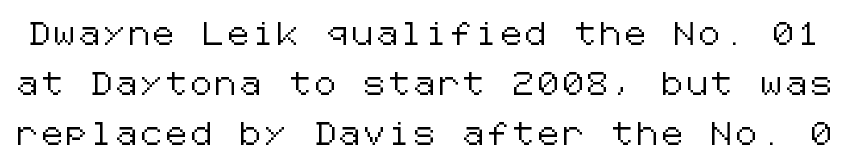
{"italic": "no", "underline": "no", "line_spacing": "loose", "line_spacing_ratio": 2.18, "glyph_px": 23}
